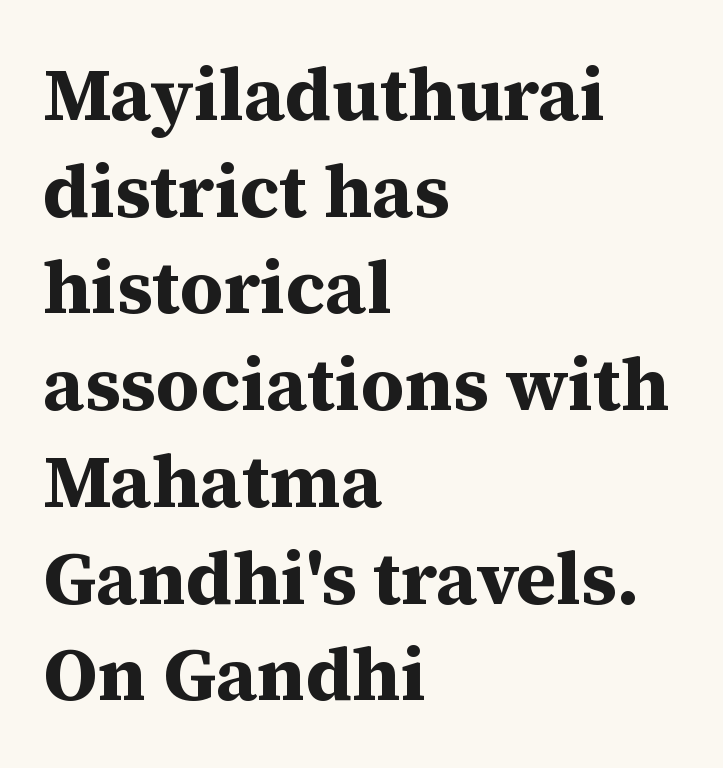
Q: Is the text bold? A: Yes.
Q: Is the text italic (slanted)? A: No, it is upright.
Q: Is the typeface a serif or a sans-serif typeface? A: Serif.
Q: Is the text underlined? A: No.
Q: How is the paragraph aligned? A: Left-aligned.
Q: Is the spacing between letters normal or unusually wide? A: Normal.
Q: Is the spacing between lines tight, normal or loose? A: Normal.
Q: Width (condensed, normal, or wide)? A: Normal.
Q: Stroke contrast? A: Medium.
Q: x-height? A: Medium.
Q: Monospaced? A: No.
